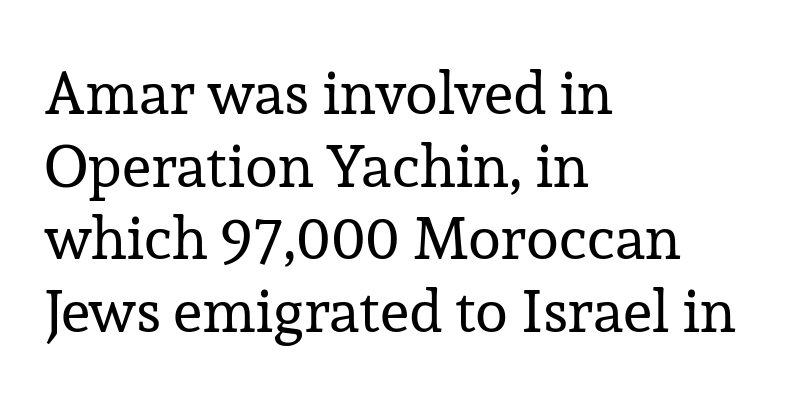
You could not count columns in this text — the font is proportionally spaced. Default kerning and tracking; the words read as compact shapes. The weight tops out at a normal text grade. The characters display serif detailing at their extremities. The font's upright variant was chosen for this text.
